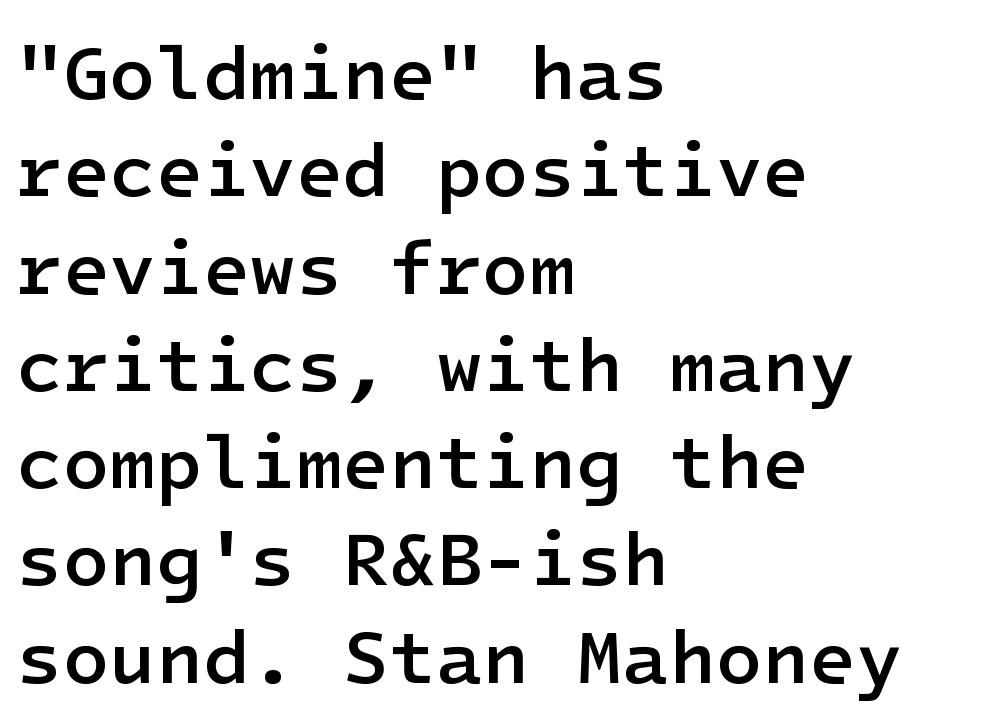
The image shows 76 px semibold sans-serif type, upright; set left-aligned, normal line spacing (1.28x), normal letter spacing, not underlined; low stroke contrast and a medium x-height.
